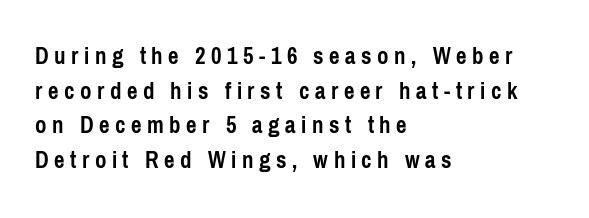
Q: Is the text bold? A: Yes.
Q: Is the text italic (slanted)? A: No, it is upright.
Q: Is the text underlined? A: No.
Q: How is the paragraph aligned? A: Left-aligned.
Q: Is the spacing between letters normal or unusually wide? A: Unusually wide.
Q: Is the spacing between lines tight, normal or loose? A: Normal.
